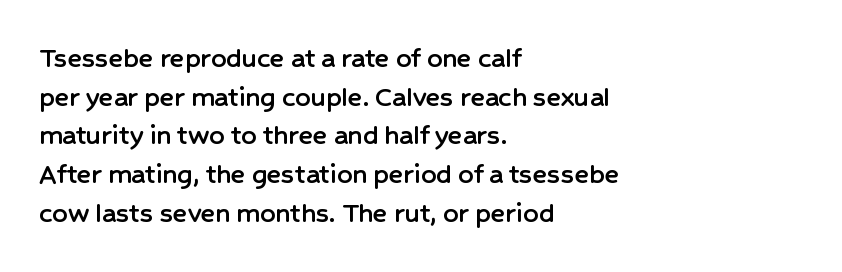
The image shows 30 px sans-serif type, upright; set left-aligned, normal line spacing (1.29x), normal letter spacing, not underlined; low stroke contrast and a medium x-height.
